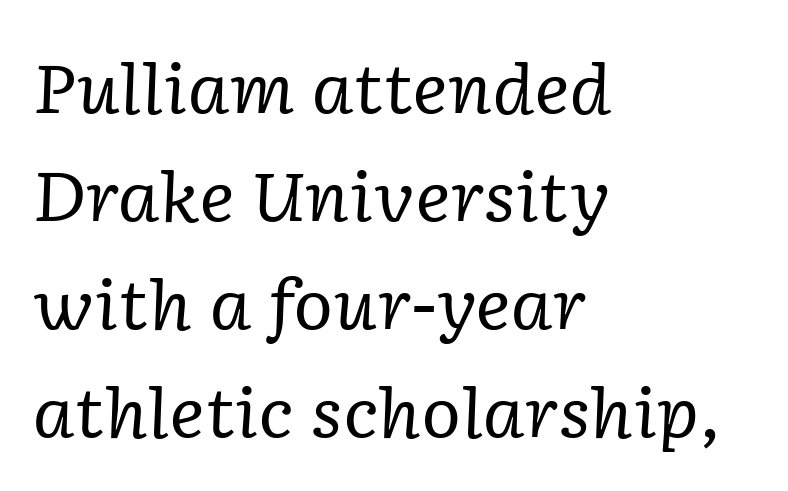
Q: Is the text bold? A: No.
Q: Is the text italic (slanted)? A: Yes, it leans right by about 2 degrees.
Q: Is the typeface a serif or a sans-serif typeface? A: Serif.
Q: Is the text underlined? A: No.
Q: How is the paragraph aligned? A: Left-aligned.
Q: Is the spacing between letters normal or unusually wide? A: Normal.
Q: Is the spacing between lines tight, normal or loose? A: Normal.
Q: Width (condensed, normal, or wide)? A: Normal.
Q: Stroke contrast? A: Low.
Q: x-height? A: Medium.
Q: Monospaced? A: No.
